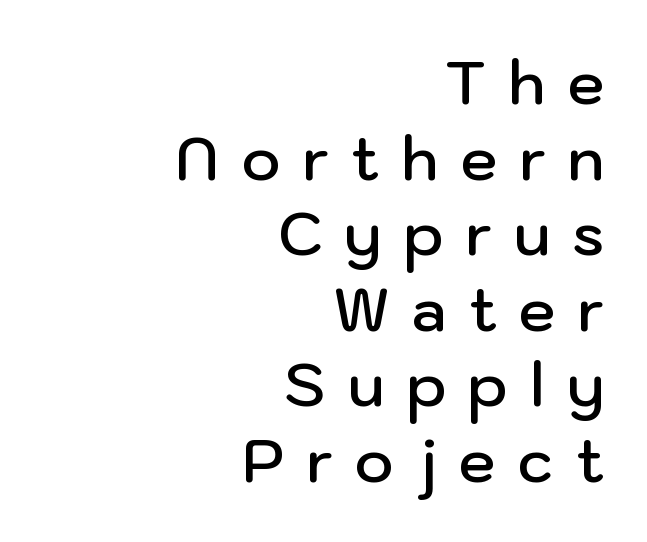
{"serif": "no", "italic": "no", "bold": "semi", "weight": "semibold", "width": "normal", "stroke_contrast": "low", "x_height": "medium", "monospaced": "no", "underline": "no", "align": "right", "line_spacing": "normal", "line_spacing_ratio": 1.28, "letter_spacing": "wide", "letter_spacing_em": 0.38, "glyph_px": 59}
